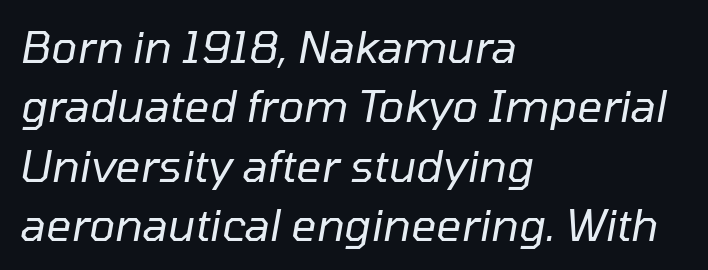
{"italic": "yes", "lean": "right", "slant_degrees": 10, "bold": "no", "weight": "regular", "width": "normal", "stroke_contrast": "low", "x_height": "medium", "monospaced": "no", "underline": "no", "align": "left", "line_spacing": "normal", "line_spacing_ratio": 1.35, "letter_spacing": "normal", "letter_spacing_em": 0.0, "glyph_px": 44}
